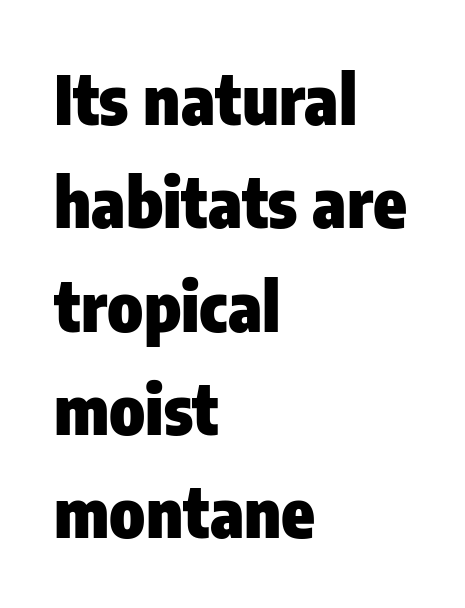
The passage shown stacks its lines at a standard gap. The glyphs are unaccompanied by any horizontal stroke below them. Each line starts at the same left margin while the right side varies. Default kerning and tracking; the words read as compact shapes. Italic: no, the glyphs are upright roman. Heavy-handed strokes throughout: this text is bold.
